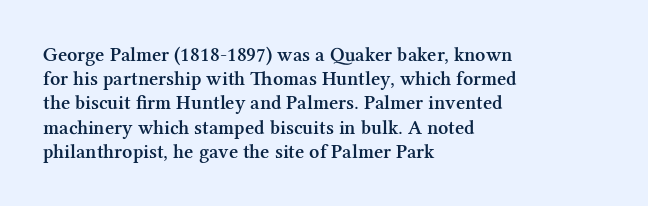
Decoration check: the copy has no underline. A typesetter would mark this as roman, not italic. The letters sit at their default tracking, neither squeezed nor spread. Each line starts at the same left margin while the right side varies. Each glyph is drawn with semibold strokes, heavier than normal yet not fully bold.
